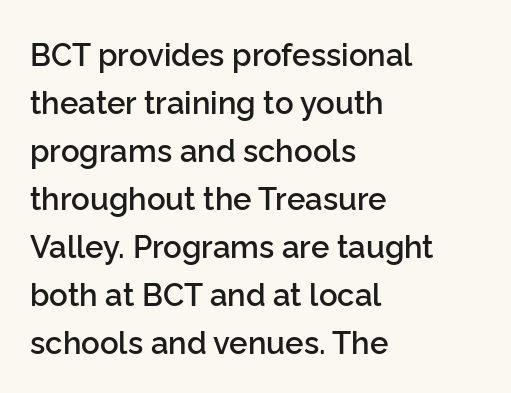
The image shows 31 px semibold sans-serif type, upright; set left-aligned, normal line spacing (1.55x), normal letter spacing, not underlined; low stroke contrast and a medium x-height.
